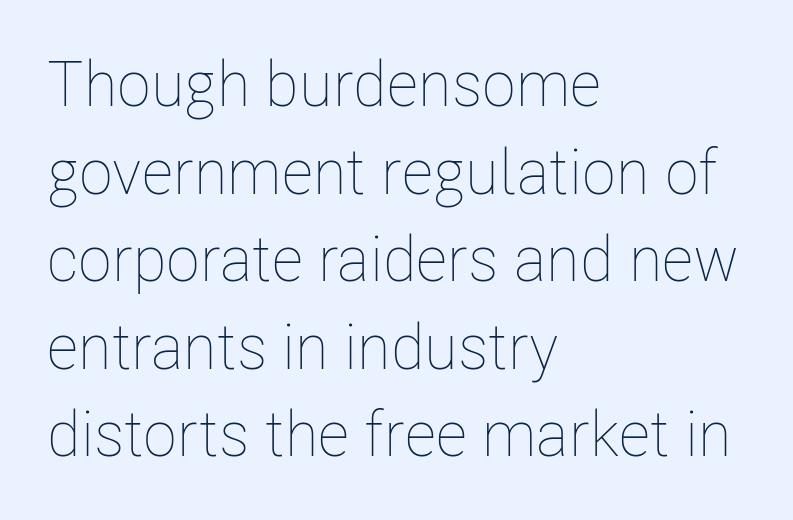
{"italic": "no", "bold": "no", "weight": "thin", "width": "condensed", "stroke_contrast": "low", "x_height": "medium", "monospaced": "no", "underline": "no", "align": "left", "line_spacing": "normal", "line_spacing_ratio": 1.39, "letter_spacing": "normal", "letter_spacing_em": 0.0, "glyph_px": 63}
